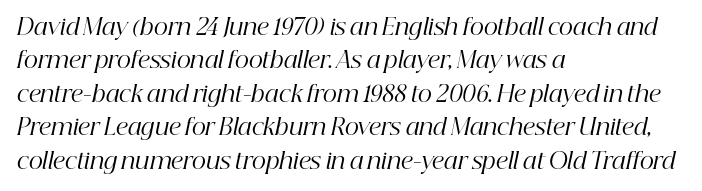
{"italic": "yes", "lean": "right", "slant_degrees": 12, "bold": "no", "underline": "no", "align": "left", "line_spacing": "normal", "line_spacing_ratio": 1.52, "letter_spacing": "normal", "letter_spacing_em": 0.0, "glyph_px": 22}
